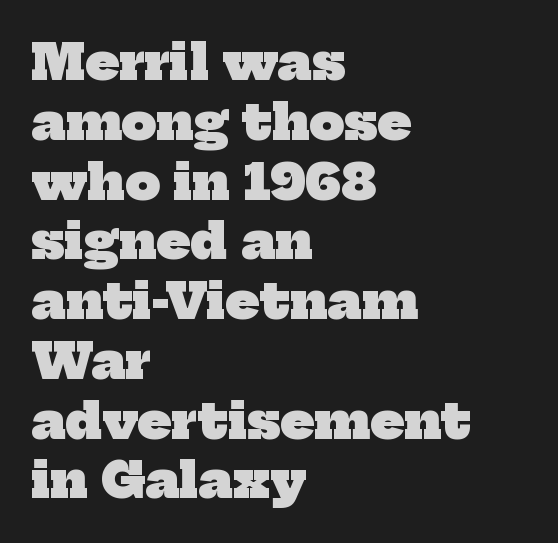
The image shows 49 px heavy serif type; set left-aligned, line spacing 1.22x, normal letter spacing, not underlined; low stroke contrast and a medium x-height.
